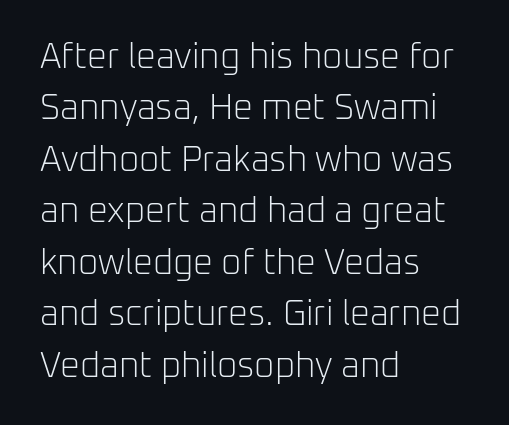
The letters advance in unequal steps, a hallmark of proportional type. These lines are set flush left with a ragged right edge. A typesetter would mark this as roman, not italic. What's the leading like? Ordinary, nothing unusual. Stems and bowls with no extra thickness — not bold.
